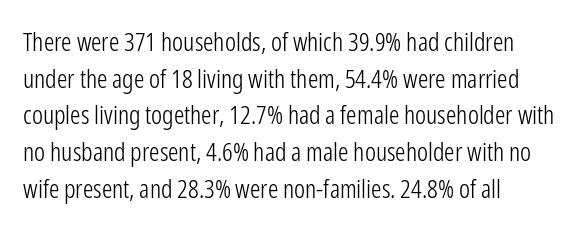
In CSS terms this would be text-align: left. The words here are not underlined. The font is comparable to plain body text, perhaps lighter. Every character sits straight up, as roman type does. The vertical gap from one line to the next is medium. Compared with typical body copy, the letter spacing here is the same.
